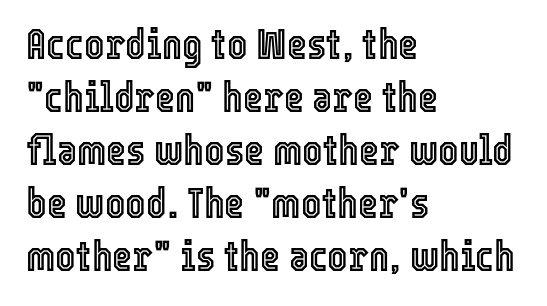
One-word summary of the alignment: left. Each letter keeps its own natural width here, so spacing adapts to shape. Bare-footed words on every line. Posture: upright roman.
